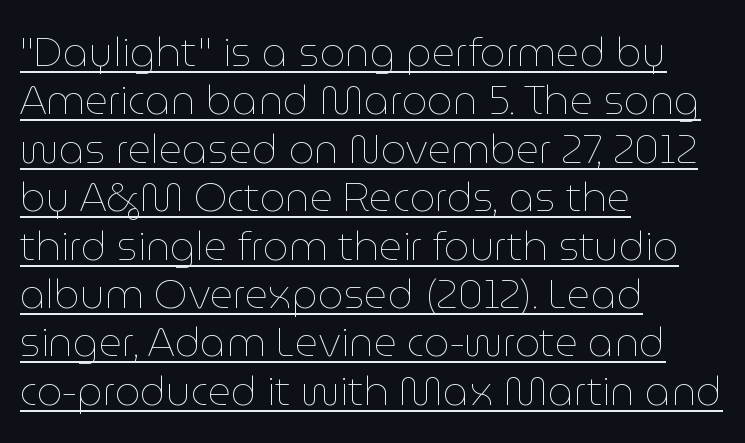
{"italic": "no", "bold": "no", "weight": "thin", "width": "normal", "stroke_contrast": "low", "x_height": "medium", "monospaced": "no", "underline": "yes", "align": "left", "line_spacing_ratio": 1.21, "letter_spacing": "normal", "letter_spacing_em": 0.0, "glyph_px": 40}
